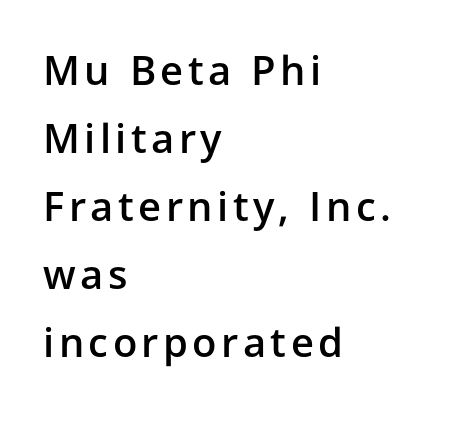
Think of a printed novel: that variable character pitch is what you see here. If you drew a line through each stem, it would be perfectly vertical. Its strokes are somewhat broadened, the hallmark of semibold type. The designer went with a sans here, leaving each stem footless. Every row of glyphs begins at an identical x-position on the left. The strip under each line holds only bare page.
